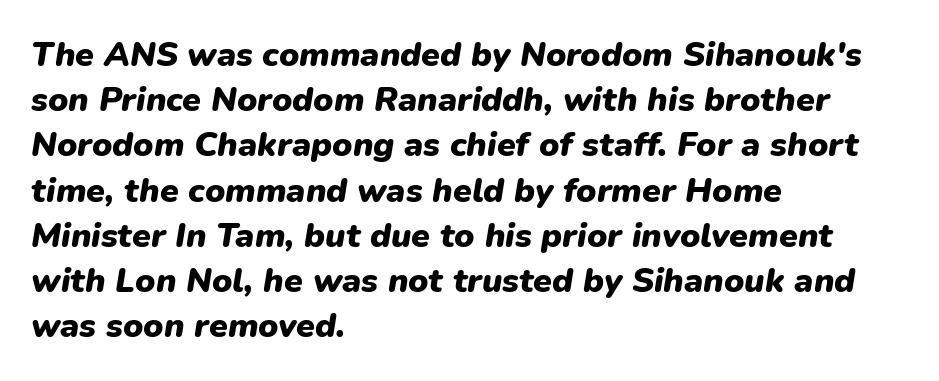
The letters are bold, with thick, heavy strokes. Italic? Definitely — the glyphs are oblique. Students, note that the glyphs here touch the page at normal intervals. The foot of each line stays bare and open. Proportional: the letters do not fall into vertical columns. The leading is moderate, giving the passage an even texture.
